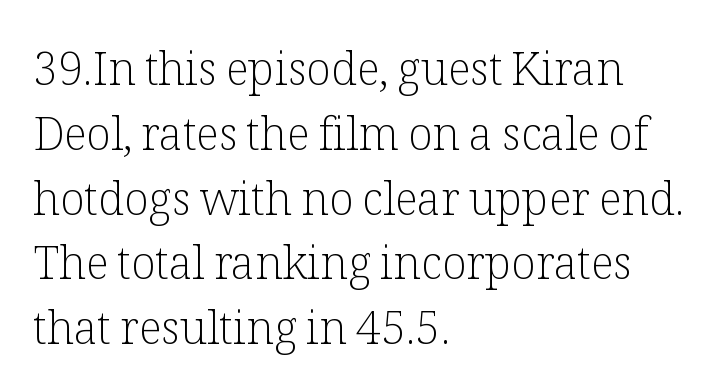
The image shows 45 px light serif type, upright; set left-aligned, normal line spacing (1.44x), normal letter spacing, not underlined; low stroke contrast and a medium x-height.
